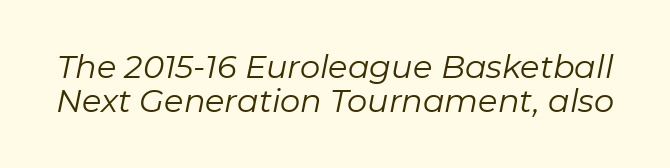
{"italic": "yes", "lean": "right", "slant_degrees": 11, "bold": "no", "weight": "regular", "width": "normal", "stroke_contrast": "low", "x_height": "medium", "monospaced": "no", "underline": "no", "line_spacing": "tight", "line_spacing_ratio": 1.05, "letter_spacing": "normal", "letter_spacing_em": 0.0, "glyph_px": 32}
